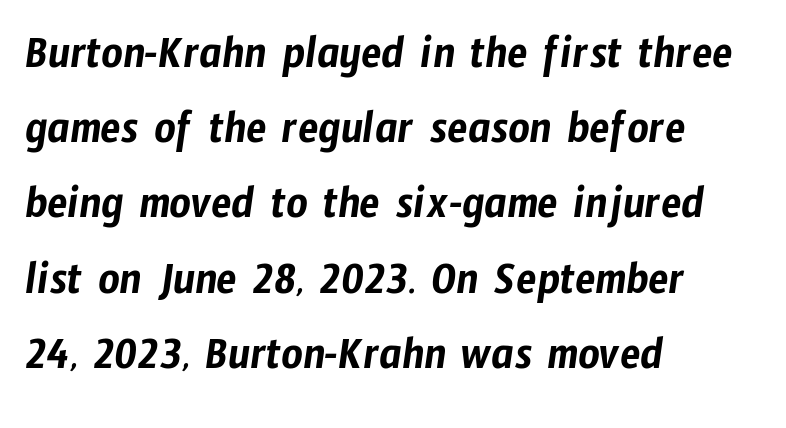
You can tell from the bare stems that sans-serif type was used. Descender tails drop into unmarked territory. Alignment: flush left. Tracking value appears to be zero — textbook default spacing. These lines sit exactly where default settings would place them. Proportional: the letters do not fall into vertical columns.
